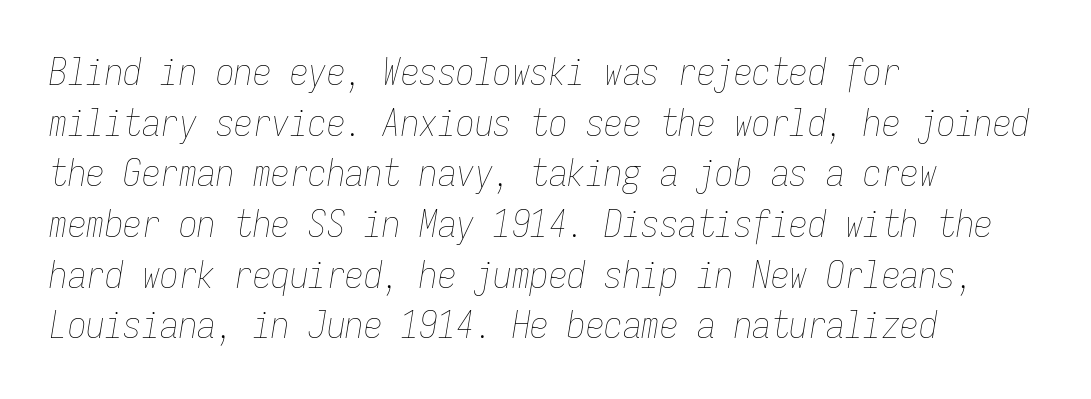
Q: Is the text bold? A: No.
Q: Is the text italic (slanted)? A: Yes, it leans right by about 9 degrees.
Q: Is the text underlined? A: No.
Q: How is the paragraph aligned? A: Left-aligned.
Q: Is the spacing between letters normal or unusually wide? A: Normal.
Q: Is the spacing between lines tight, normal or loose? A: Normal.
Q: Width (condensed, normal, or wide)? A: Condensed.
Q: Stroke contrast? A: Low.
Q: x-height? A: Medium.
Q: Monospaced? A: Yes.
